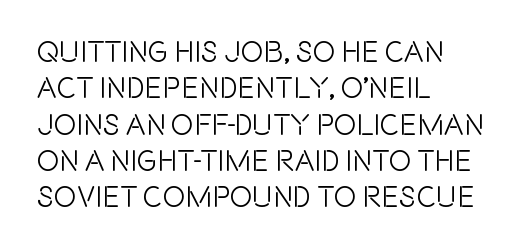
The specimen reads as upright at a glance. This sample has the flowing, uneven cadence of proportional lettering. Does the copy run flush right? No — it runs flush left. Each row of text sits above clean, open space. The rendering keeps characters at their native spacing.
